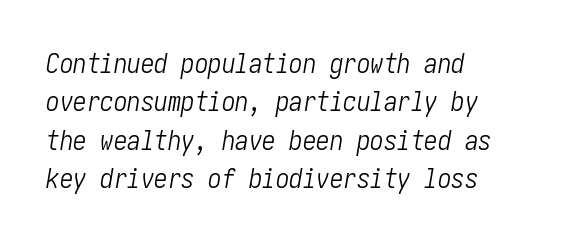
{"italic": "yes", "lean": "right", "slant_degrees": 10, "bold": "no", "underline": "no", "align": "left", "line_spacing": "normal", "line_spacing_ratio": 1.42, "letter_spacing": "normal", "letter_spacing_em": 0.0, "glyph_px": 27}
